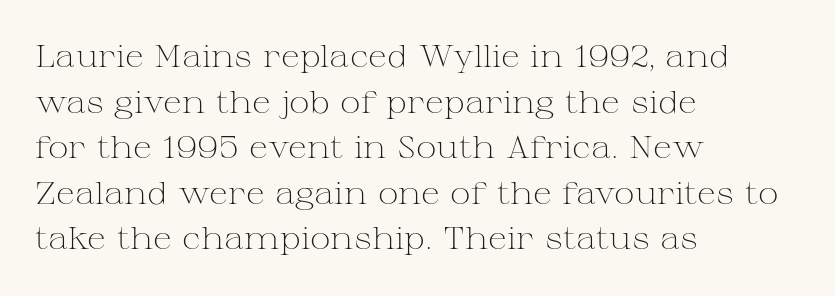
The passage shown has conventional tracking throughout. The area under the type is left untouched. Vertical spacing — default. This sample has the flowing, uneven cadence of proportional lettering.
